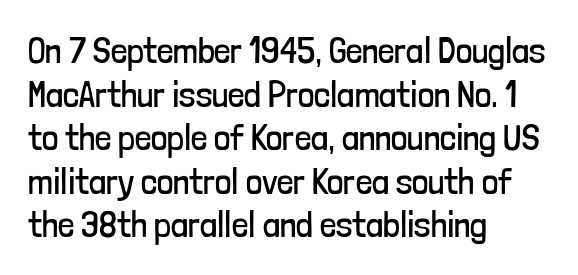
The image shows 36 px regular-weight, condensed sans-serif type, upright; set left-aligned, line spacing 1.21x, normal letter spacing, not underlined; low stroke contrast and a medium x-height.
